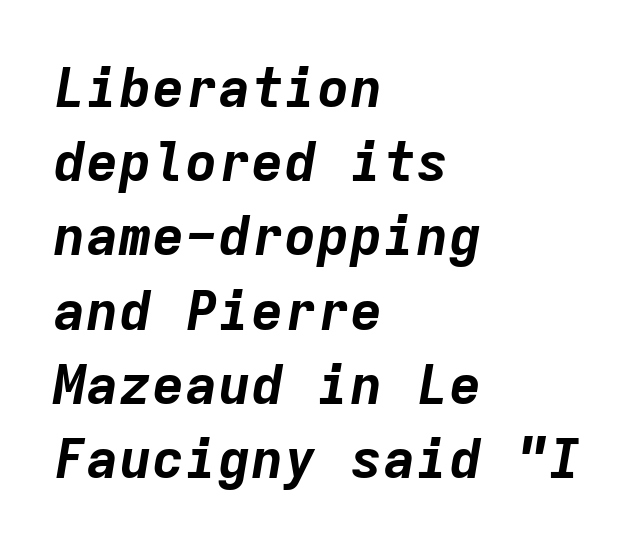
The line-height multiplier appears to be the usual default. This rendering leaves character spacing at its baseline value. Compared with ordinary roman type, these characters are visibly tilted. Line starts are locked; line ends wander. Any mark beneath the type? The region is blank.
